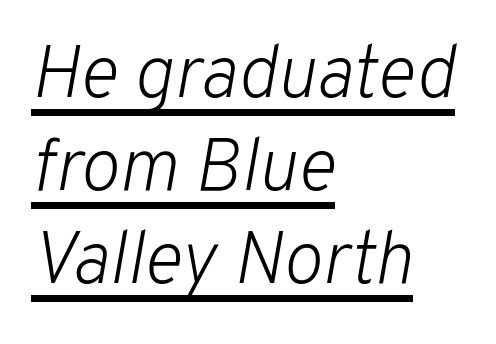
{"italic": "yes", "lean": "right", "slant_degrees": 10, "bold": "no", "weight": "light", "width": "normal", "stroke_contrast": "low", "x_height": "medium", "monospaced": "no", "underline": "yes", "align": "left", "line_spacing": "normal", "line_spacing_ratio": 1.26, "letter_spacing": "normal", "letter_spacing_em": 0.0, "glyph_px": 74}
